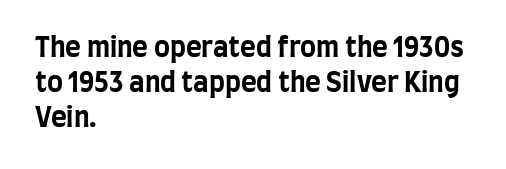
{"italic": "no", "bold": "yes", "underline": "no", "align": "left", "line_spacing": "normal", "line_spacing_ratio": 1.3, "letter_spacing": "normal", "letter_spacing_em": 0.0, "glyph_px": 27}
